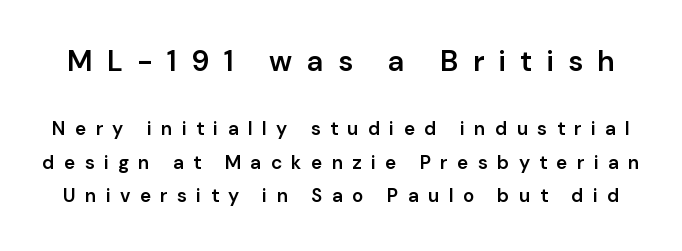
The image shows 29 px semibold sans-serif type, upright; set line spacing 1.76x, unusually wide letter spacing (+0.49 em), not underlined; the first (top) block is 1.53x larger; low stroke contrast and a medium x-height.
